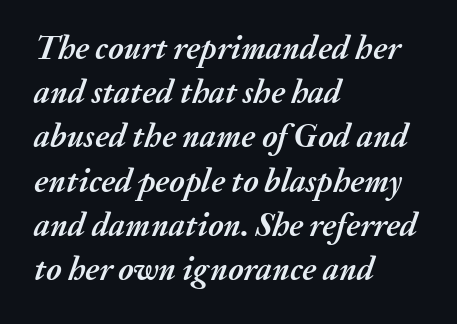
The letters advance in unequal steps, a hallmark of proportional type. Summary of weight: heavy, a full bold. In terms of leading, this rendering sits right in the middle. Anything drawn beneath the words? Only blank space.
